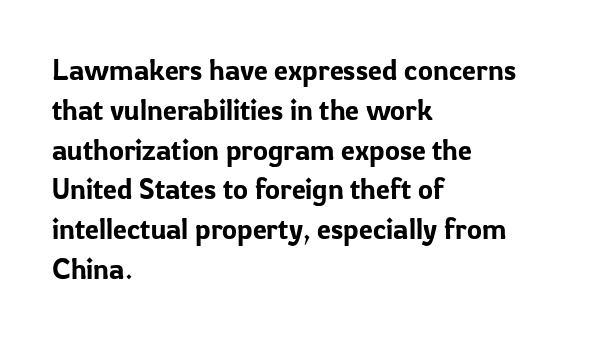
{"serif": "no", "italic": "no", "width": "normal", "stroke_contrast": "low", "x_height": "medium", "monospaced": "no", "underline": "no", "align": "left", "line_spacing": "normal", "line_spacing_ratio": 1.42, "letter_spacing": "normal", "letter_spacing_em": 0.0, "glyph_px": 28}
